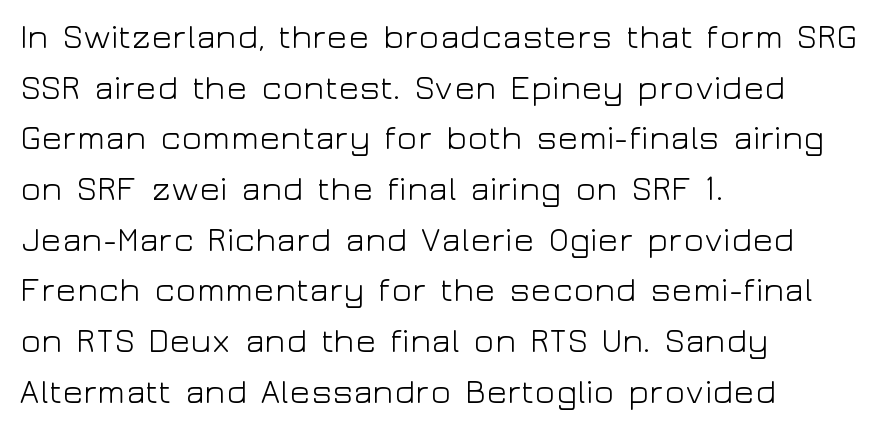
Q: Is the text bold? A: No.
Q: Is the text italic (slanted)? A: No, it is upright.
Q: Is the typeface a serif or a sans-serif typeface? A: Sans-serif.
Q: Is the text underlined? A: No.
Q: How is the paragraph aligned? A: Left-aligned.
Q: Is the spacing between letters normal or unusually wide? A: Normal.
Q: Is the spacing between lines tight, normal or loose? A: Normal.
Q: Width (condensed, normal, or wide)? A: Wide.
Q: Stroke contrast? A: Low.
Q: x-height? A: Medium.
Q: Monospaced? A: No.
